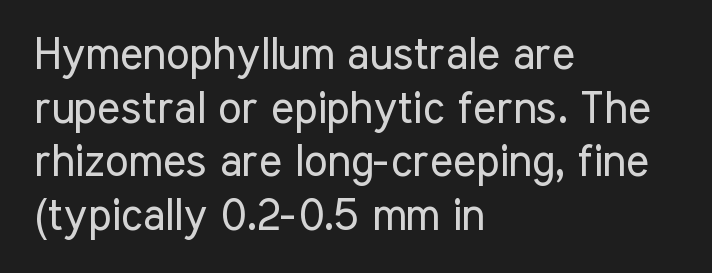
{"serif": "no", "italic": "no", "bold": "no", "weight": "regular", "width": "condensed", "stroke_contrast": "low", "x_height": "medium", "monospaced": "no", "underline": "no", "align": "left", "line_spacing_ratio": 1.22, "letter_spacing": "normal", "letter_spacing_em": 0.0, "glyph_px": 44}
